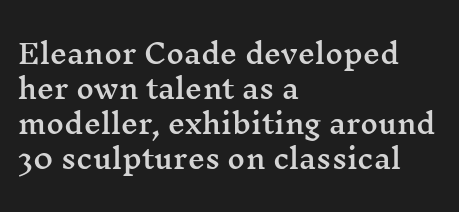
{"italic": "no", "underline": "no", "align": "left", "line_spacing": "normal", "line_spacing_ratio": 1.3, "letter_spacing": "normal", "letter_spacing_em": 0.0, "glyph_px": 27}
